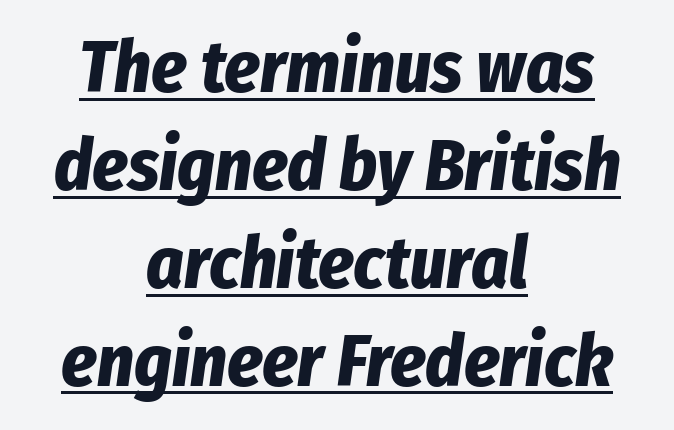
The image shows 72 px bold, condensed type, italic (leaning right); set centered, normal line spacing (1.36x), normal letter spacing, underlined; low stroke contrast and a medium x-height.
